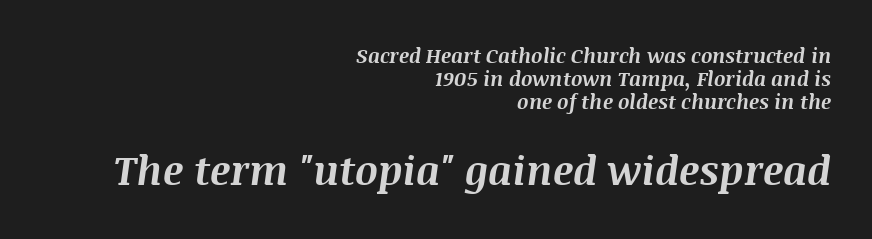
{"italic": "yes", "lean": "right", "slant_degrees": 8, "bold": "yes", "weight": "bold", "width": "normal", "stroke_contrast": "medium", "x_height": "large", "monospaced": "no", "underline": "no", "align": "right", "line_spacing": "tight", "line_spacing_ratio": 1.14, "letter_spacing": "normal", "letter_spacing_em": 0.0, "larger_block": "second", "size_ratio": 2.0, "glyph_px": 40}
